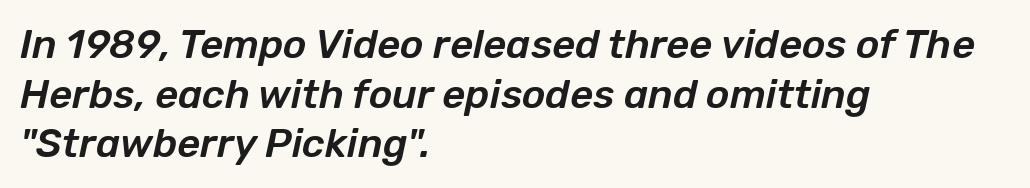
{"italic": "yes", "lean": "right", "slant_degrees": 12, "width": "normal", "stroke_contrast": "low", "x_height": "medium", "monospaced": "no", "underline": "no", "align": "left", "line_spacing_ratio": 1.24, "letter_spacing": "normal", "letter_spacing_em": 0.0, "glyph_px": 40}
